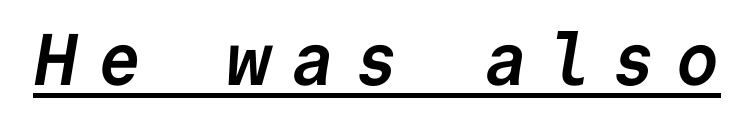
Like a heading marked for emphasis, these lines bear an underscore. Font category for this specimen: sans-serif. The strokes are fattened all the way to bold. Note the uniform advance width — an 'i' takes as much space as an 'm'. Students, note that the glyphs here are deliberately spaced far apart.
